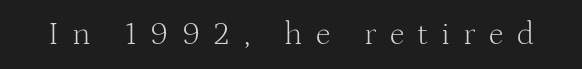
{"serif": "yes", "italic": "no", "bold": "no", "weight": "light", "width": "normal", "stroke_contrast": "medium", "x_height": "medium", "monospaced": "no", "underline": "no", "letter_spacing": "wide", "letter_spacing_em": 0.42, "glyph_px": 32}
